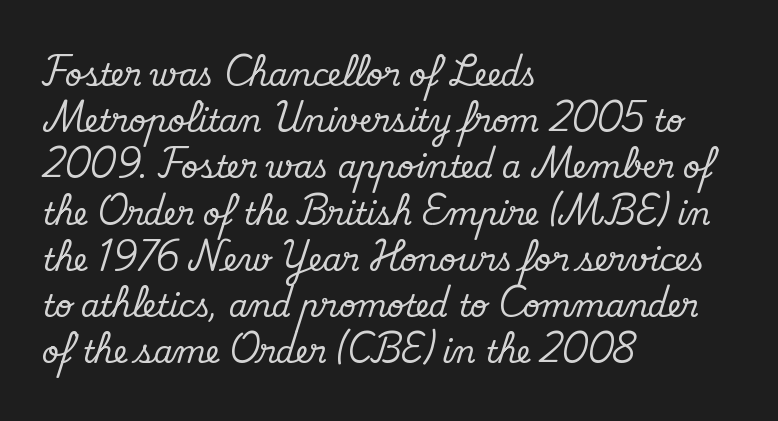
The image shows 30 px serif type; set left-aligned, normal line spacing (1.54x), normal letter spacing, not underlined; medium stroke contrast and a small x-height.
